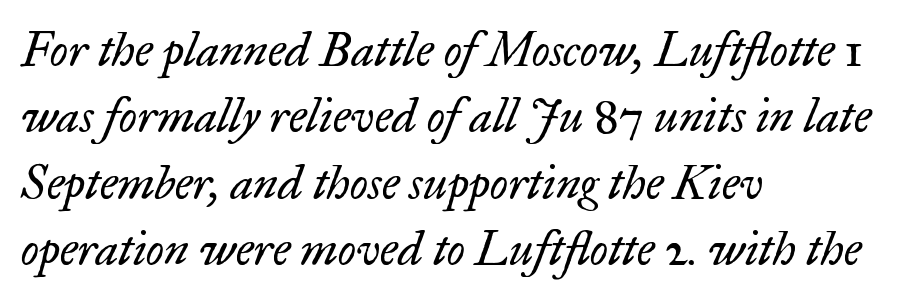
{"serif": "yes", "italic": "yes", "lean": "right", "slant_degrees": 17, "bold": "no", "weight": "regular", "width": "normal", "stroke_contrast": "low", "x_height": "small", "monospaced": "no", "underline": "no", "align": "left", "line_spacing": "normal", "line_spacing_ratio": 1.41, "letter_spacing": "normal", "letter_spacing_em": 0.0, "glyph_px": 47}
